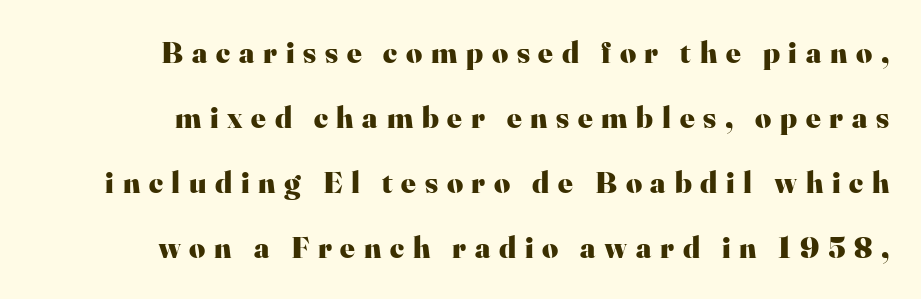
The face used here is proportionally spaced, like ordinary book or web type. The designer dialed line spacing up above the default. Characters remain perfectly vertical along every line. Letter spacing: wide. A clean baseline with only descenders dipping below it.
